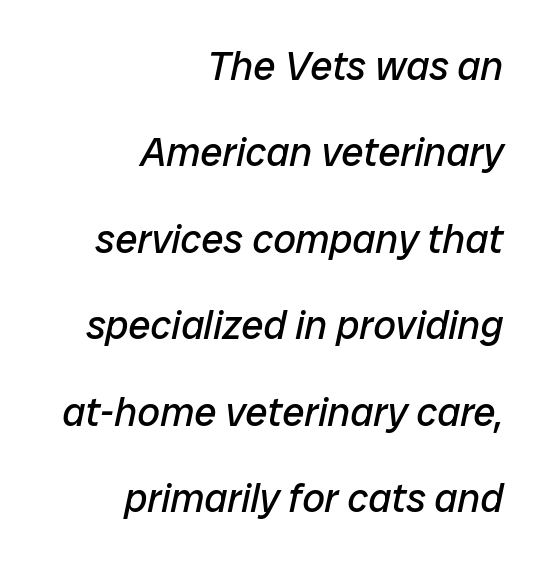
Leading is clearly above the norm, producing a sparse column. Between one letter and the next there's only the usual sliver of space. Descenders are the only things crossing below the line. The axis of the letterforms is tilted away from vertical.
